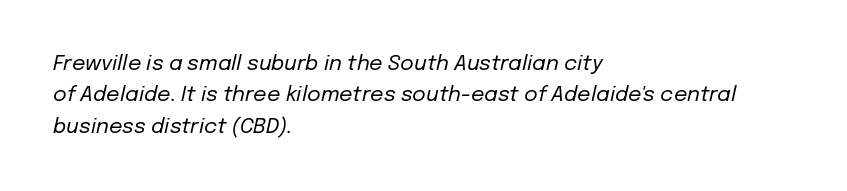
Q: Is the text bold? A: No.
Q: Is the text italic (slanted)? A: Yes, it leans right by about 12 degrees.
Q: Is the text underlined? A: No.
Q: How is the paragraph aligned? A: Left-aligned.
Q: Is the spacing between letters normal or unusually wide? A: Normal.
Q: Is the spacing between lines tight, normal or loose? A: Normal.
